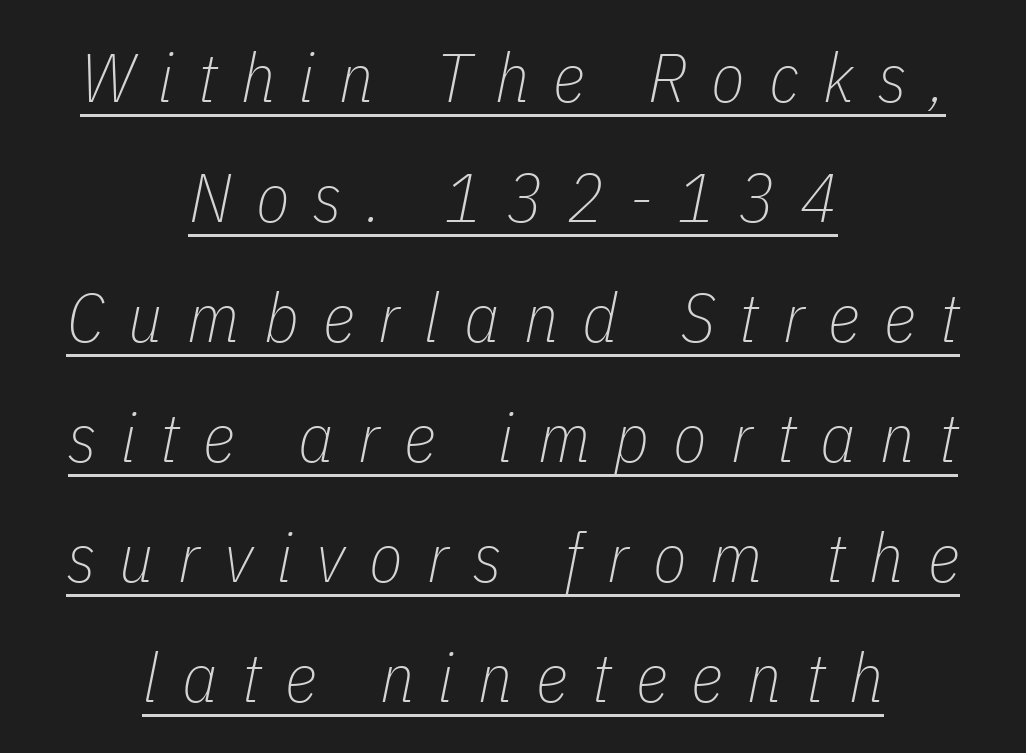
{"italic": "yes", "lean": "right", "slant_degrees": 11, "bold": "no", "weight": "thin", "width": "condensed", "stroke_contrast": "low", "x_height": "medium", "monospaced": "no", "underline": "yes", "align": "center", "line_spacing_ratio": 1.74, "letter_spacing": "wide", "letter_spacing_em": 0.35, "glyph_px": 69}
